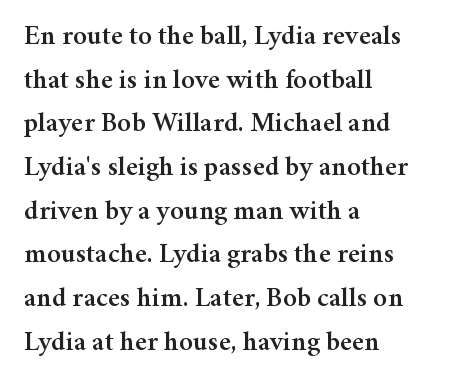
The image shows 28 px serif type, upright; set left-aligned, normal line spacing (1.56x), normal letter spacing, not underlined; medium stroke contrast and a medium x-height.
